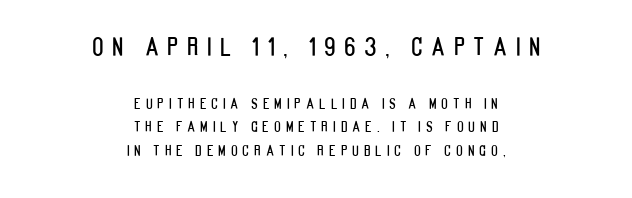
Words appear elongated and porous because spacing is wide. The block sitting higher on the canvas is the one with enlarged characters. The space directly below the letters is spotless. Normally led — the rows are evenly, conventionally spaced.
